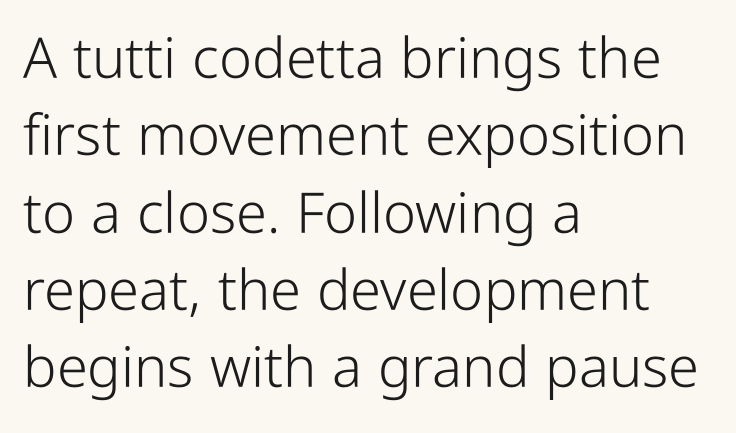
Classification — sans serif. Varying glyph widths throughout — classic text-font behaviour. This is roman type, the default non-slanted kind. No extra ink here — the face is not bold. If you measured baseline to baseline, you'd find a middling distance.
